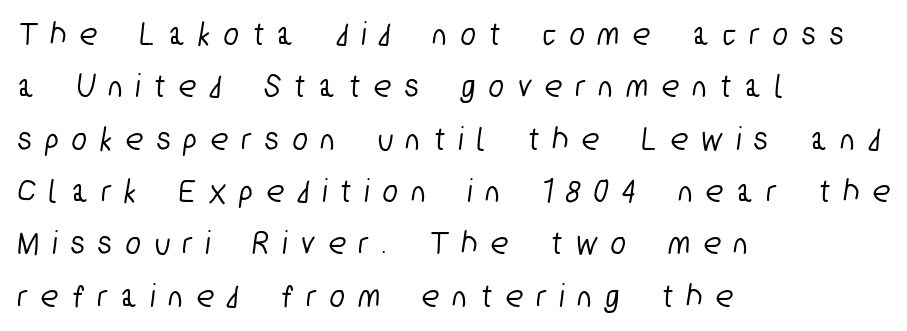
Q: Is the typeface a serif or a sans-serif typeface? A: Sans-serif.
Q: Is the text underlined? A: No.
Q: How is the paragraph aligned? A: Left-aligned.
Q: Is the spacing between letters normal or unusually wide? A: Unusually wide.
Q: Is the spacing between lines tight, normal or loose? A: Normal.
Q: Width (condensed, normal, or wide)? A: Condensed.
Q: Stroke contrast? A: Low.
Q: x-height? A: Medium.
Q: Monospaced? A: No.
